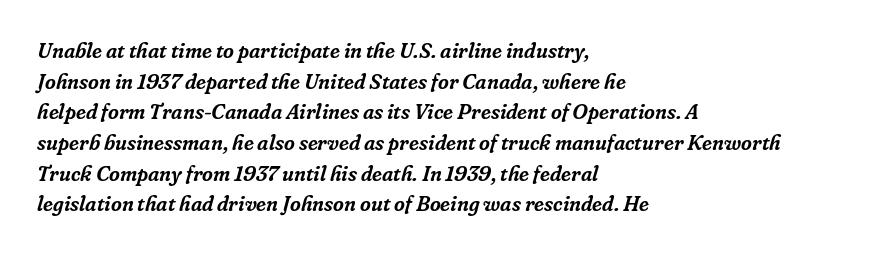
Q: Is the text italic (slanted)? A: Yes, it leans right by about 16 degrees.
Q: Is the text underlined? A: No.
Q: How is the paragraph aligned? A: Left-aligned.
Q: Is the spacing between letters normal or unusually wide? A: Normal.
Q: Is the spacing between lines tight, normal or loose? A: Normal.
